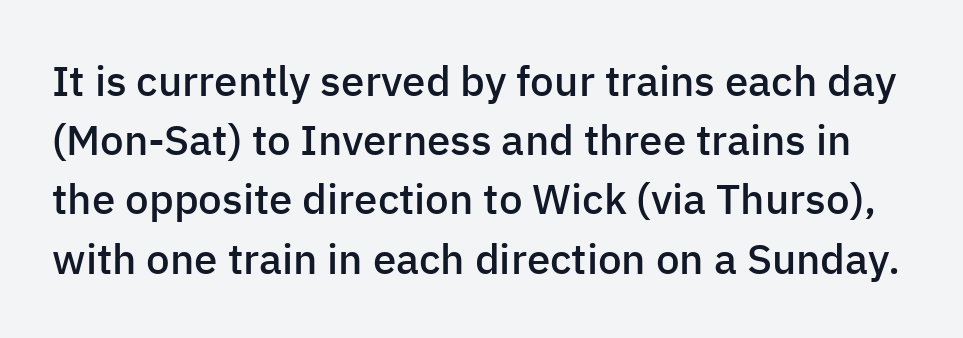
{"serif": "no", "italic": "no", "bold": "semi", "weight": "semibold", "width": "normal", "stroke_contrast": "low", "x_height": "medium", "monospaced": "no", "underline": "no", "line_spacing": "normal", "line_spacing_ratio": 1.41, "letter_spacing": "normal", "letter_spacing_em": 0.0, "glyph_px": 42}
